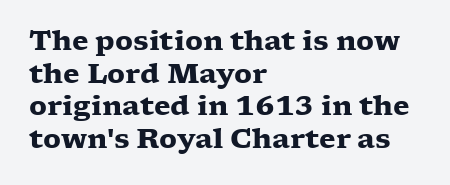
The image shows 27 px bold type, upright; set left-aligned, line spacing 1.21x, normal letter spacing, not underlined.
